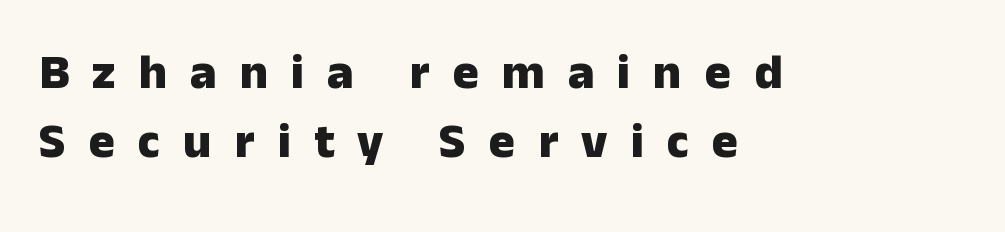
The face used here is a sans, in the tradition of grotesques and geometrics. These lines are rendered in a variable-pitch font. Someone cranked the tracking dial way up on this one. Set as a true bold cut, around the 700 mark. No italicization has been applied; the sample stays upright. The setting favours the left margin, as ordinary paragraphs usually do.
